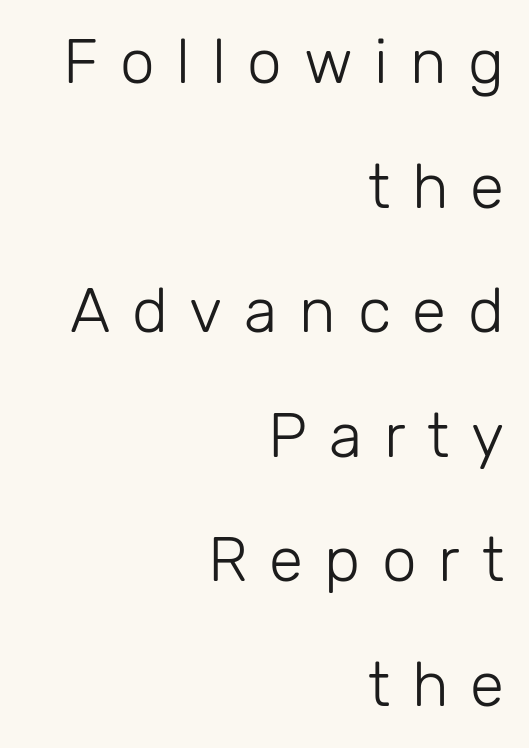
Q: Is the text bold? A: No.
Q: Is the text italic (slanted)? A: No, it is upright.
Q: Is the typeface a serif or a sans-serif typeface? A: Sans-serif.
Q: Is the text underlined? A: No.
Q: How is the paragraph aligned? A: Right-aligned.
Q: Is the spacing between letters normal or unusually wide? A: Unusually wide.
Q: Is the spacing between lines tight, normal or loose? A: Loose.
Q: Width (condensed, normal, or wide)? A: Normal.
Q: Stroke contrast? A: Low.
Q: x-height? A: Medium.
Q: Monospaced? A: No.
